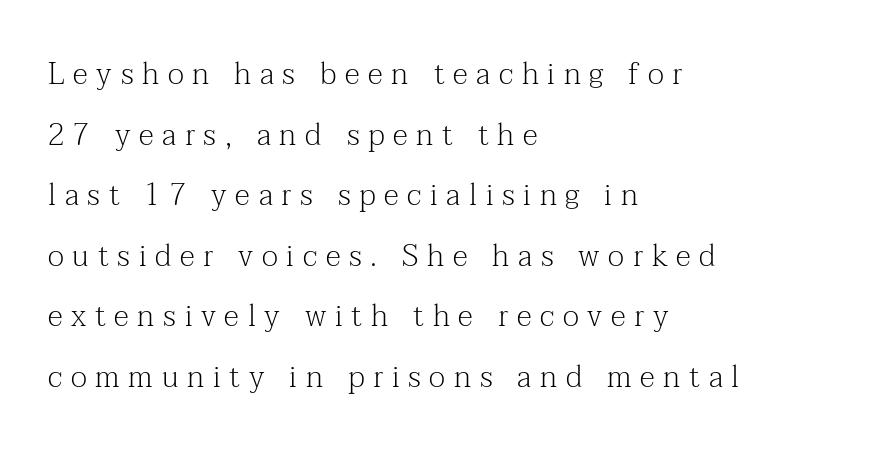
The image shows 30 px light serif type, upright; set left-aligned, loose line spacing (2.02x), unusually wide letter spacing (+0.29 em), not underlined; medium stroke contrast and a medium x-height.
